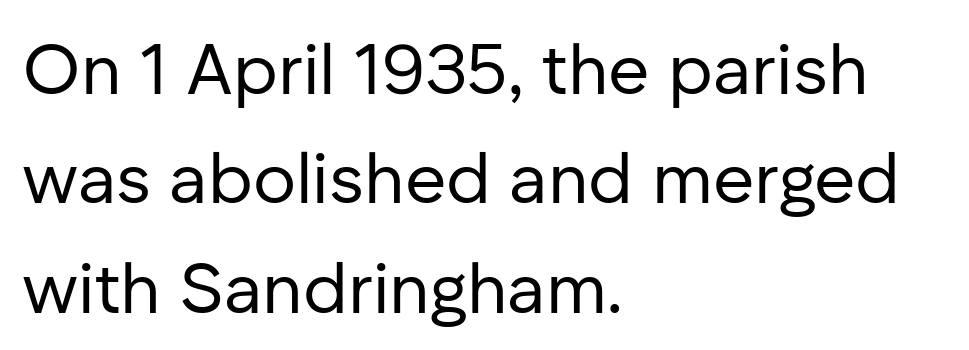
{"serif": "no", "italic": "no", "bold": "no", "weight": "regular", "width": "normal", "stroke_contrast": "low", "x_height": "medium", "monospaced": "no", "underline": "no", "align": "left", "line_spacing": "normal", "line_spacing_ratio": 1.54, "letter_spacing": "normal", "letter_spacing_em": 0.0, "glyph_px": 71}
